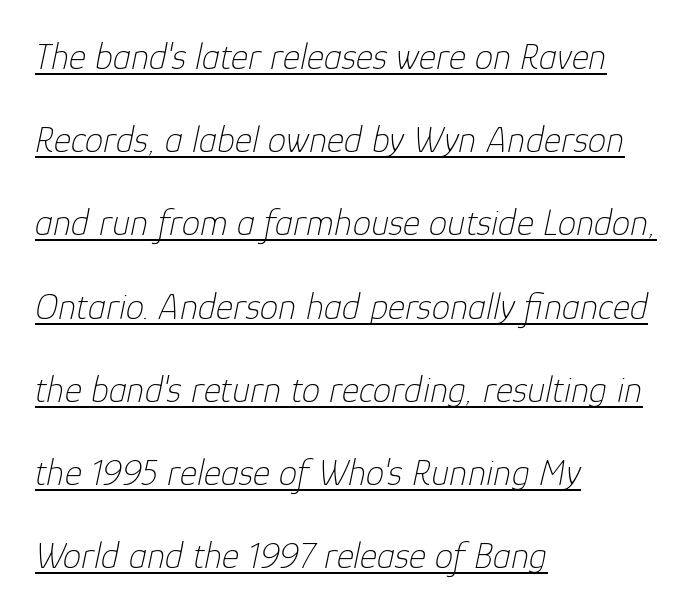
The image shows 37 px thin type, italic (leaning right); set left-aligned, loose line spacing (2.25x), normal letter spacing, underlined; low stroke contrast and a medium x-height.
